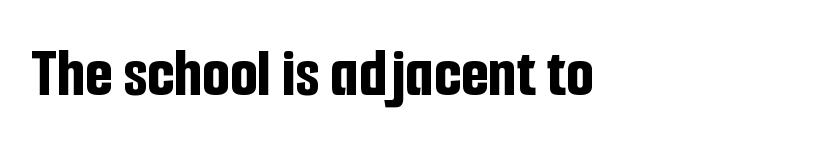
The image shows 71 px bold, condensed sans-serif type, upright; set left-aligned, normal letter spacing, not underlined; low stroke contrast and a medium x-height.
